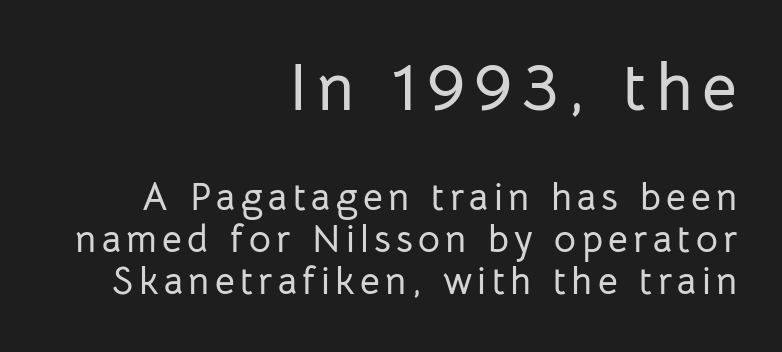
The image shows 67 px sans-serif type, upright; set right-aligned, tight line spacing (1.11x), not underlined; the first (top) block is 1.76x larger; low stroke contrast and a medium x-height.
